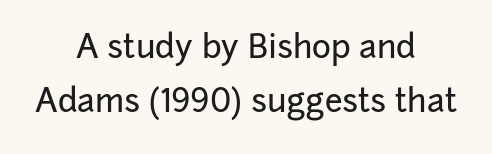
The rendering shows plain stroke endings on the letterforms — a sans-serif design. Where is the straight margin? There isn't one; the lines are centered. Beneath every word, the page is bare. Character widths vary here, with narrow letters taking less room than wide ones. Successive baselines arrive at the customary interval.
